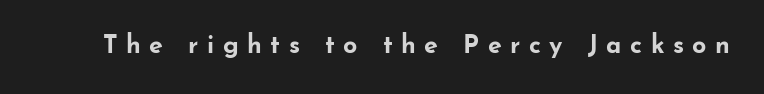
Q: Is the text bold? A: Yes.
Q: Is the text italic (slanted)? A: No, it is upright.
Q: Is the text underlined? A: No.
Q: Is the spacing between letters normal or unusually wide? A: Unusually wide.
